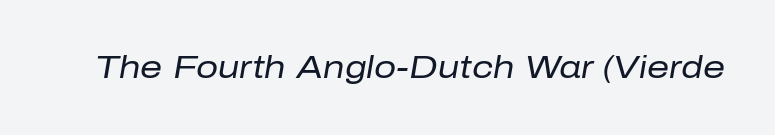
Q: Is the text bold? A: No.
Q: Is the text italic (slanted)? A: Yes, it leans right by about 10 degrees.
Q: Is the text underlined? A: No.
Q: Is the spacing between letters normal or unusually wide? A: Normal.
Q: Width (condensed, normal, or wide)? A: Normal.
Q: Stroke contrast? A: Low.
Q: x-height? A: Medium.
Q: Monospaced? A: No.
